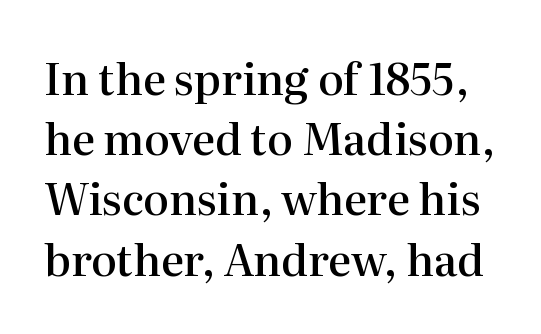
The image shows 43 px semibold serif type, upright; set normal line spacing (1.4x), normal letter spacing, not underlined; high stroke contrast and a medium x-height.
